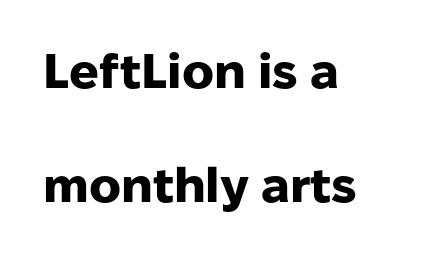
The image shows 49 px heavy sans-serif type, upright; set left-aligned, loose line spacing (2.32x), normal letter spacing, not underlined; low stroke contrast and a medium x-height.
